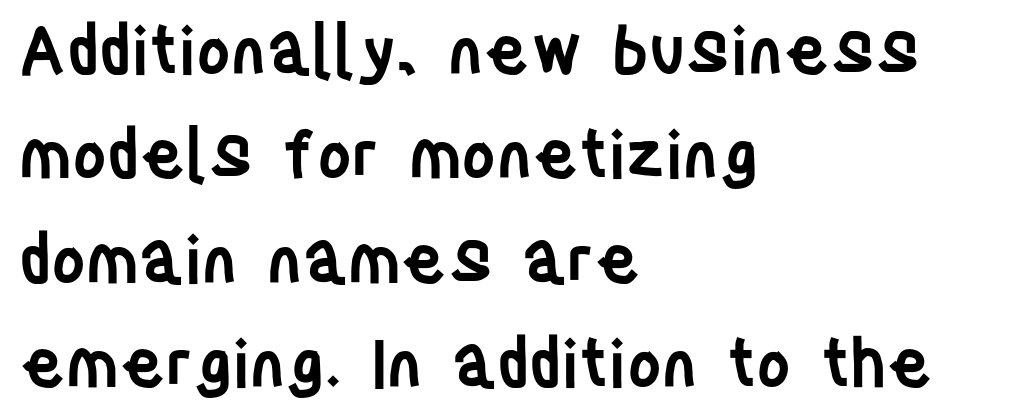
{"serif": "no", "italic": "no", "bold": "semi", "weight": "semibold", "width": "condensed", "stroke_contrast": "low", "x_height": "large", "monospaced": "no", "underline": "no", "align": "left", "line_spacing": "normal", "line_spacing_ratio": 1.58, "letter_spacing": "normal", "letter_spacing_em": 0.0, "glyph_px": 66}
